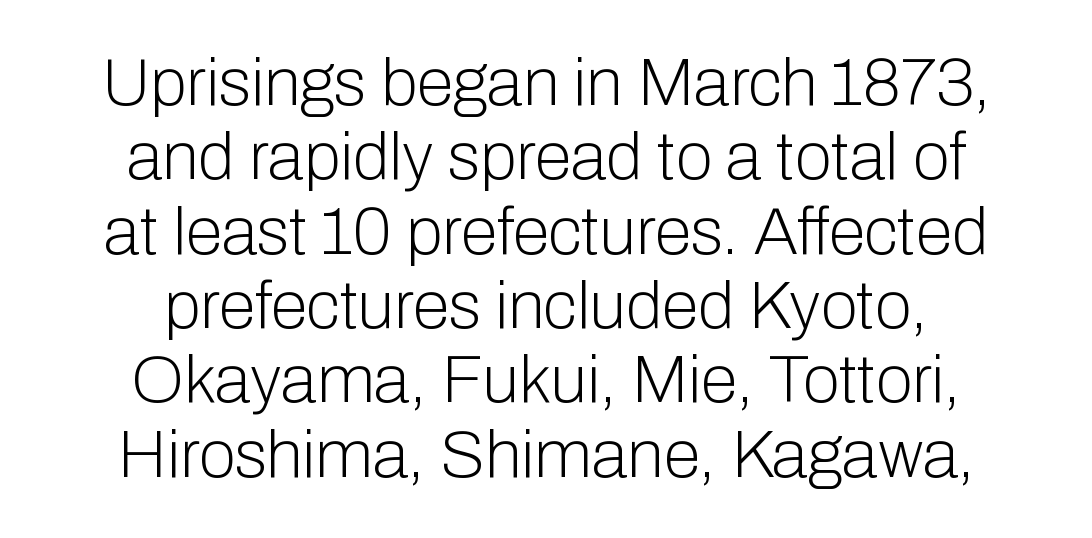
Q: Is the text bold? A: No.
Q: Is the text italic (slanted)? A: No, it is upright.
Q: Is the typeface a serif or a sans-serif typeface? A: Sans-serif.
Q: Is the text underlined? A: No.
Q: How is the paragraph aligned? A: Centered.
Q: Is the spacing between letters normal or unusually wide? A: Normal.
Q: Is the spacing between lines tight, normal or loose? A: Tight.
Q: Width (condensed, normal, or wide)? A: Normal.
Q: Stroke contrast? A: Low.
Q: x-height? A: Medium.
Q: Monospaced? A: No.
